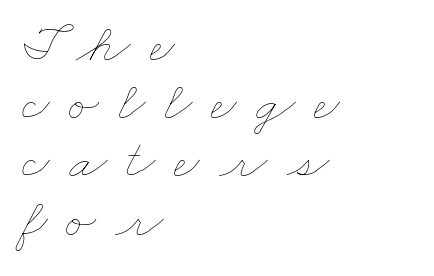
The image shows 56 px thin, wide type; set left-aligned, tight line spacing (1.04x), unusually wide letter spacing (+0.34 em), not underlined; low stroke contrast and a small x-height.
